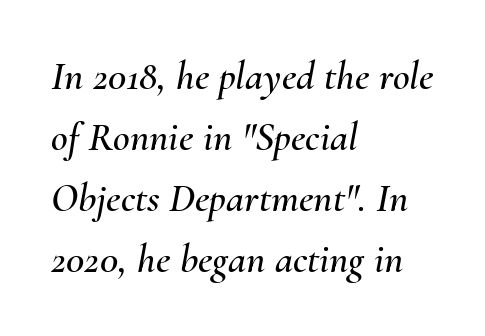
{"italic": "yes", "lean": "right", "slant_degrees": 10, "width": "normal", "stroke_contrast": "medium", "x_height": "small", "monospaced": "no", "underline": "no", "align": "left", "line_spacing": "normal", "line_spacing_ratio": 1.49, "letter_spacing": "normal", "letter_spacing_em": 0.0, "glyph_px": 41}
